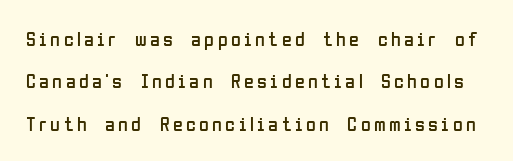
The baseline area is clear. Stems and bowls with no extra thickness — not bold. The lines are spread far apart with generous leading. The typography opts for an upright posture over an oblique one.
